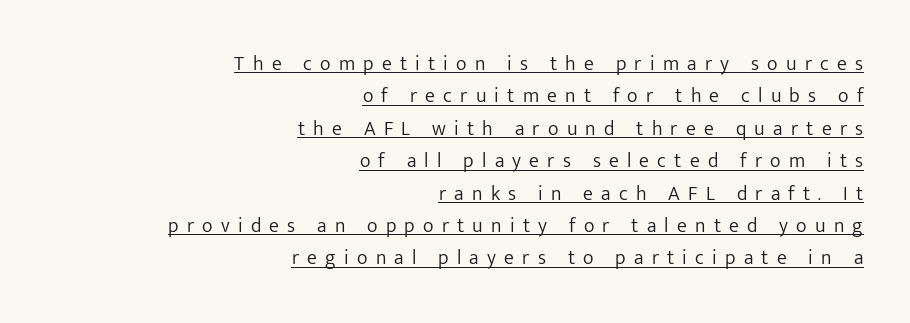
{"italic": "no", "bold": "no", "underline": "yes", "align": "right", "line_spacing": "normal", "line_spacing_ratio": 1.62, "letter_spacing": "wide", "letter_spacing_em": 0.41, "glyph_px": 20}
